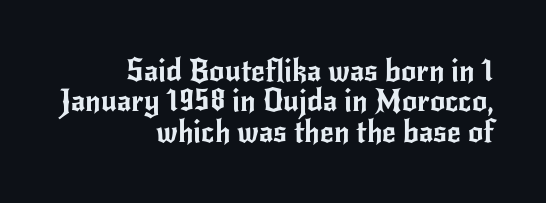
{"serif": "no", "italic": "no", "width": "normal", "stroke_contrast": "low", "x_height": "small", "monospaced": "no", "underline": "no", "align": "right", "line_spacing": "tight", "line_spacing_ratio": 1.01, "letter_spacing": "normal", "letter_spacing_em": 0.0, "glyph_px": 30}
